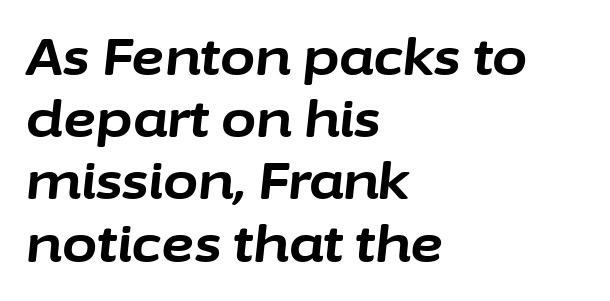
A clean baseline with only descenders dipping below it. Horizontal alignment here is leftward, the default for most running prose. Strong, thick strokes mark this as bold type. Is this a fixed-width face? No — the glyphs have proportional, varying widths. Slant detected: the letters are inclined.
